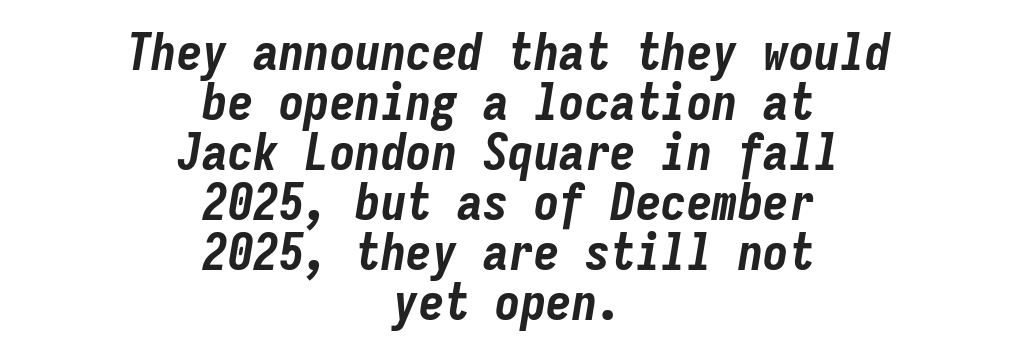
A typesetter would call this monospace, since all characters share one set width. Leading: reduced. Typographic density is high because the face is bold. The paragraph has two soft edges and a firm central axis. Has an underline been added? It has not. Nothing unusual about the tracking: characters are spaced as the font intends.
